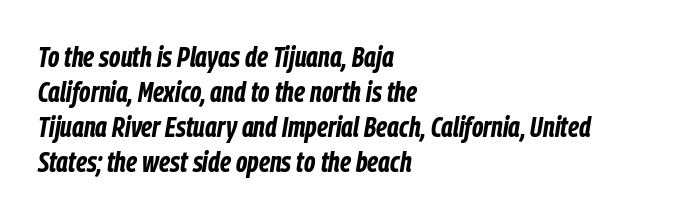
Q: Is the text bold? A: Yes.
Q: Is the text italic (slanted)? A: Yes, it leans right by about 9 degrees.
Q: Is the text underlined? A: No.
Q: How is the paragraph aligned? A: Left-aligned.
Q: Is the spacing between letters normal or unusually wide? A: Normal.
Q: Width (condensed, normal, or wide)? A: Condensed.
Q: Stroke contrast? A: Low.
Q: x-height? A: Medium.
Q: Monospaced? A: No.
